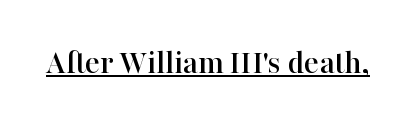
The image shows 34 px serif type, upright; set normal letter spacing, underlined; high stroke contrast and a medium x-height.
